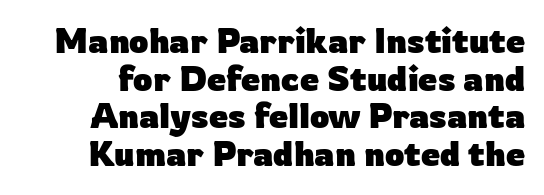
Q: Is the text bold? A: Yes.
Q: Is the text italic (slanted)? A: No, it is upright.
Q: Is the typeface a serif or a sans-serif typeface? A: Sans-serif.
Q: Is the text underlined? A: No.
Q: Is the spacing between letters normal or unusually wide? A: Normal.
Q: Is the spacing between lines tight, normal or loose? A: Tight.
Q: Width (condensed, normal, or wide)? A: Normal.
Q: Stroke contrast? A: Low.
Q: x-height? A: Medium.
Q: Monospaced? A: No.
